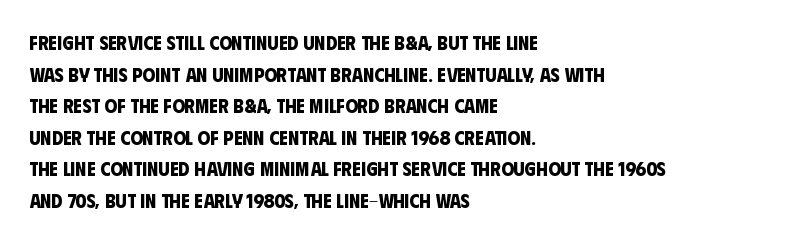
{"bold": "yes", "underline": "no", "align": "left", "line_spacing": "normal", "line_spacing_ratio": 1.58, "letter_spacing": "normal", "letter_spacing_em": 0.0, "glyph_px": 20}
